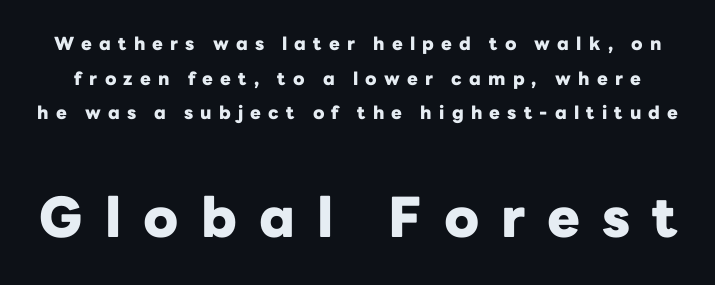
Tall strokes in this sample are plumb rather than angled. The letters carry no serifs — their stems end cleanly without finishing strokes. Bold? Absolutely — the strokes are thick and heavy. Underlining? Definitely not there. If you measured baseline to baseline, you'd find a long distance. Varying glyph widths throughout — classic text-font behaviour.
